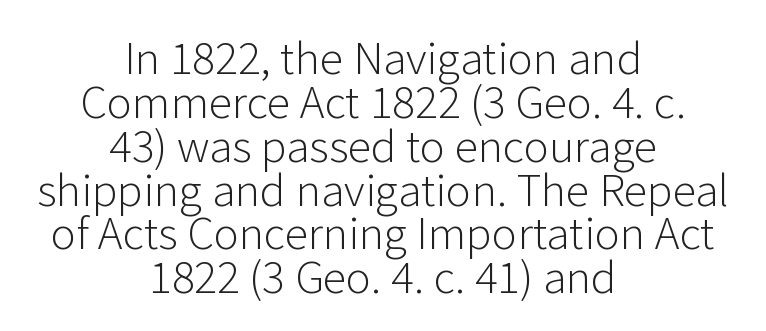
Font category for this specimen: sans-serif. A typesetter would call this proportional, since set widths differ per character. No heavy texture on the line: the type isn't bold. Line starts and ends both wander, symmetrically.
